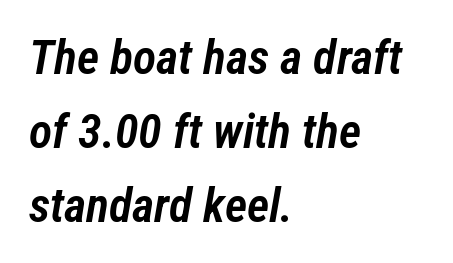
The specimen omits any rule beneath the text block's lines. The strokes are fattened partway — semibold, not bold. This sample uses an oblique cut, with every glyph tilted off the vertical. The lines in this sample share a left origin and differ only in where they stop.
